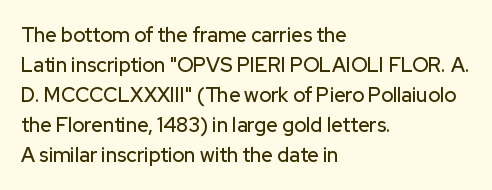
The image shows 20 px text type, upright; set left-aligned, normal line spacing (1.5x), normal letter spacing, not underlined.
